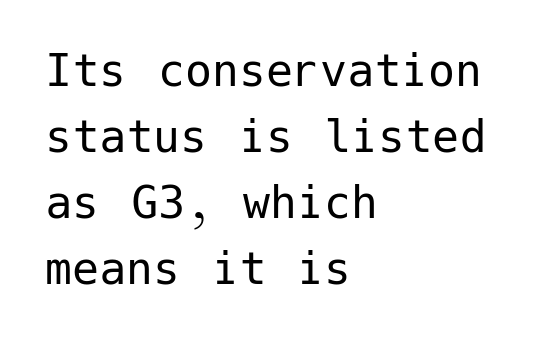
{"serif": "no", "italic": "no", "bold": "no", "weight": "regular", "width": "normal", "stroke_contrast": "low", "x_height": "medium", "underline": "no", "align": "left", "line_spacing_ratio": 1.22, "letter_spacing": "normal", "letter_spacing_em": 0.0, "glyph_px": 54}
